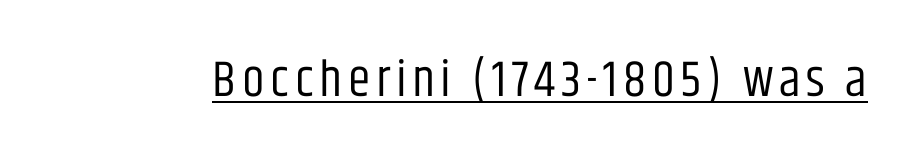
This sample has the flowing, uneven cadence of proportional lettering. Type style note: lacks serifs. Every word sits above its own underline. These glyphs show unthickened strokes, regular width or finer. Italic? Not at all — the glyphs are vertical.
